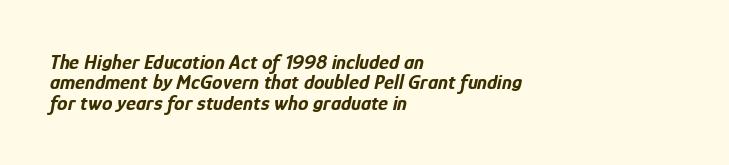
Students, observe: this is what under-led, compact text looks like. This rendering leaves character spacing at its baseline value. One-word summary of the alignment: left. Descender tails drop into unmarked territory.
